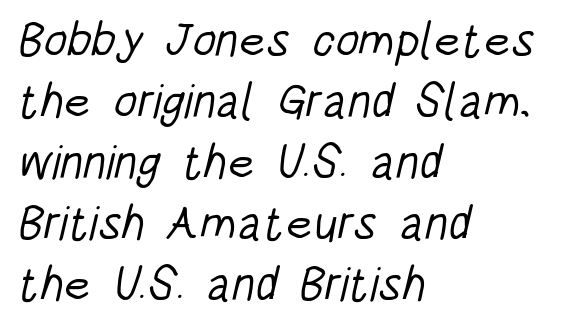
{"serif": "no", "bold": "no", "weight": "light", "width": "condensed", "stroke_contrast": "low", "x_height": "large", "monospaced": "no", "underline": "no", "align": "left", "line_spacing": "normal", "line_spacing_ratio": 1.27, "letter_spacing": "normal", "letter_spacing_em": 0.0, "glyph_px": 48}
